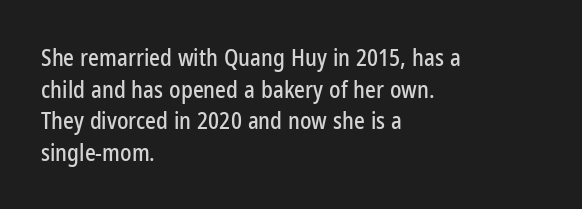
The image shows 23 px text type, upright; set left-aligned, normal line spacing (1.37x), normal letter spacing, not underlined.
